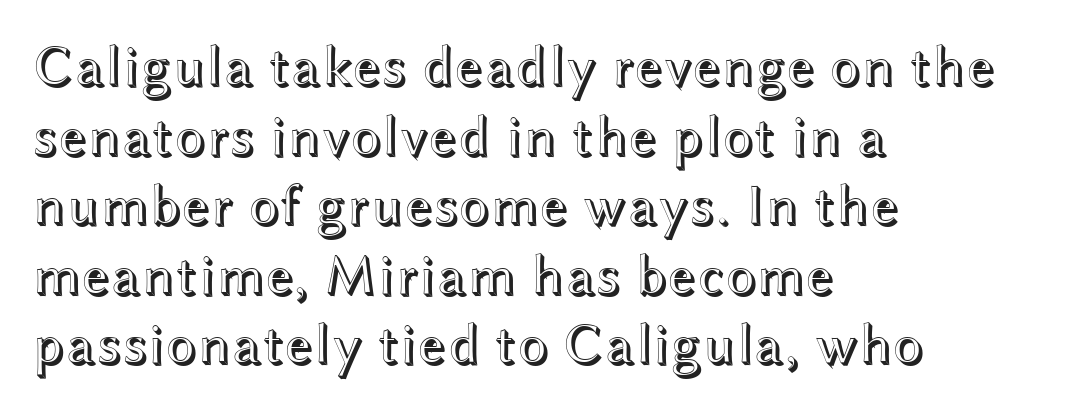
Every row of glyphs begins at an identical x-position on the left. Caption: standard tracking, unaltered. When letters stand straight like this, we call the style roman or upright. Looks like regular typesetting: each glyph gets only the width it needs.
